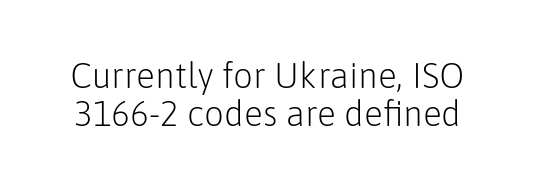
Q: Is the text bold? A: No.
Q: Is the text italic (slanted)? A: No, it is upright.
Q: Is the typeface a serif or a sans-serif typeface? A: Sans-serif.
Q: Is the text underlined? A: No.
Q: Is the spacing between letters normal or unusually wide? A: Normal.
Q: Is the spacing between lines tight, normal or loose? A: Tight.
Q: Width (condensed, normal, or wide)? A: Normal.
Q: Stroke contrast? A: Low.
Q: x-height? A: Medium.
Q: Monospaced? A: No.
